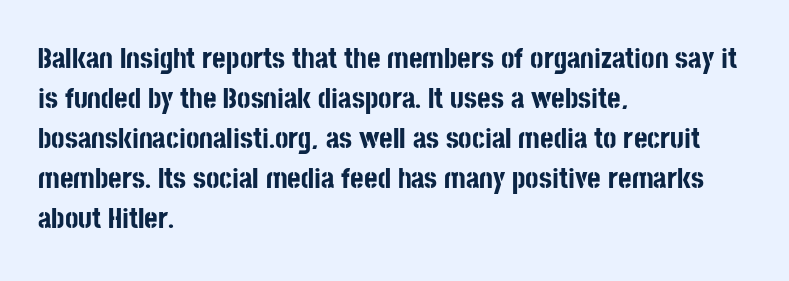
{"serif": "no", "italic": "no", "bold": "yes", "weight": "bold", "width": "condensed", "stroke_contrast": "low", "x_height": "large", "monospaced": "no", "underline": "no", "align": "left", "line_spacing": "normal", "line_spacing_ratio": 1.38, "letter_spacing": "normal", "letter_spacing_em": 0.0, "glyph_px": 29}
